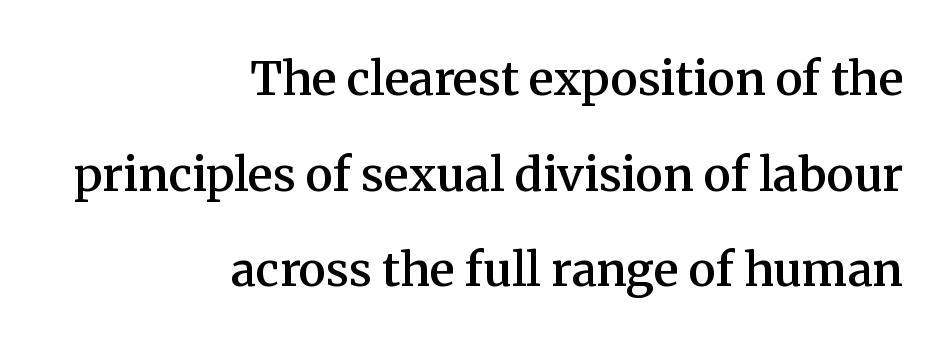
Looks like regular typesetting: each glyph gets only the width it needs. The line-height multiplier appears high, well above default. The space beneath each line is pristine and unruled. A somewhat darkened texture: the type is semibold rather than bold. Horizontally, the lines are justified to the trailing edge only.
